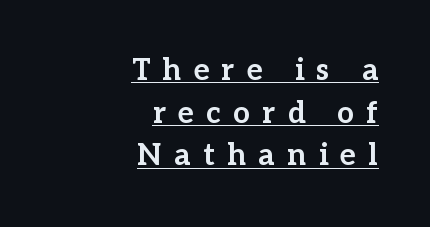
{"serif": "yes", "italic": "no", "bold": "yes", "weight": "bold", "width": "normal", "stroke_contrast": "low", "x_height": "medium", "monospaced": "no", "underline": "yes", "align": "right", "line_spacing": "normal", "line_spacing_ratio": 1.42, "letter_spacing": "wide", "letter_spacing_em": 0.41, "glyph_px": 30}
